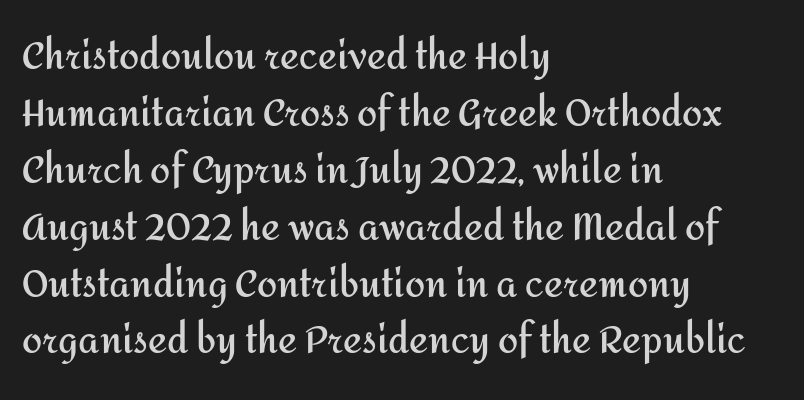
The rendering keeps characters at their native spacing. The space beneath each line is pristine and unruled. Leading matches the norm, producing a regular column. Character widths vary here, with narrow letters taking less room than wide ones. Caption: bold face, heavy strokes. Each letter's strokes conclude bluntly, with no projecting serifs.
